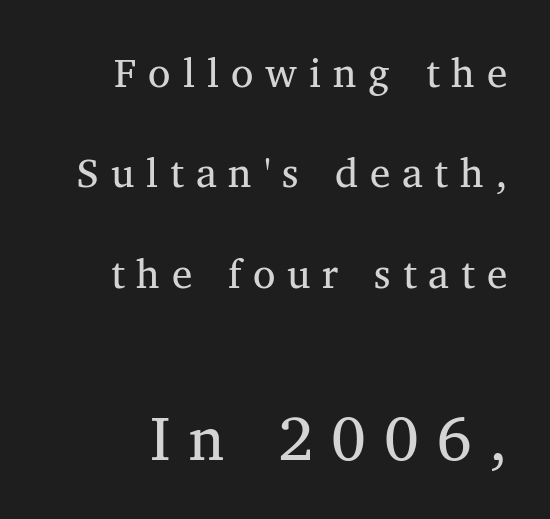
{"serif": "yes", "italic": "no", "bold": "no", "weight": "regular", "width": "normal", "stroke_contrast": "medium", "x_height": "medium", "monospaced": "no", "underline": "no", "align": "right", "line_spacing": "loose", "line_spacing_ratio": 2.45, "letter_spacing": "wide", "letter_spacing_em": 0.29, "larger_block": "second", "size_ratio": 1.51, "glyph_px": 62}
